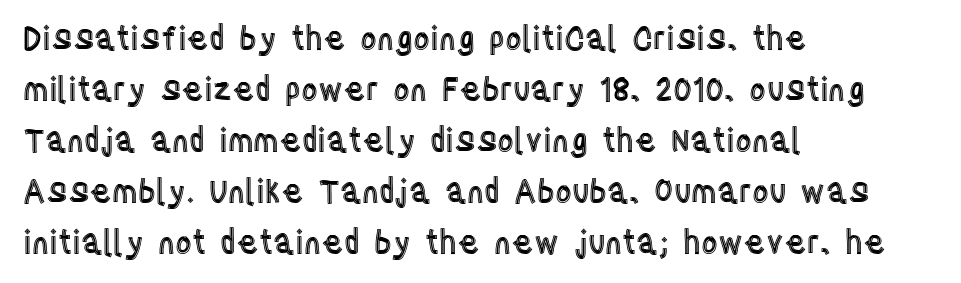
Regarding leading, the lines here are spaced in the standard way. Here the designer chose a conventional face with non-uniform glyph widths. Standard letterfit; no display-style spreading of the glyphs. The rag falls on the right side of this text block. Descenders are the only things crossing below the line.
